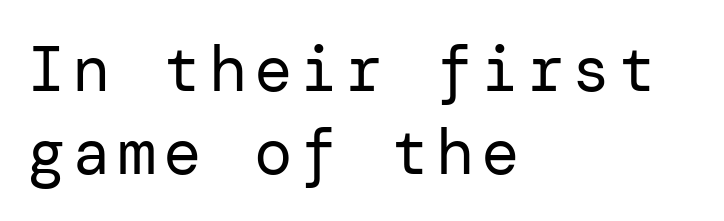
Q: Is the text bold? A: No.
Q: Is the text italic (slanted)? A: No, it is upright.
Q: Is the typeface a serif or a sans-serif typeface? A: Sans-serif.
Q: Is the text underlined? A: No.
Q: How is the paragraph aligned? A: Left-aligned.
Q: Is the spacing between lines tight, normal or loose? A: Normal.
Q: Width (condensed, normal, or wide)? A: Normal.
Q: Stroke contrast? A: Low.
Q: x-height? A: Medium.
